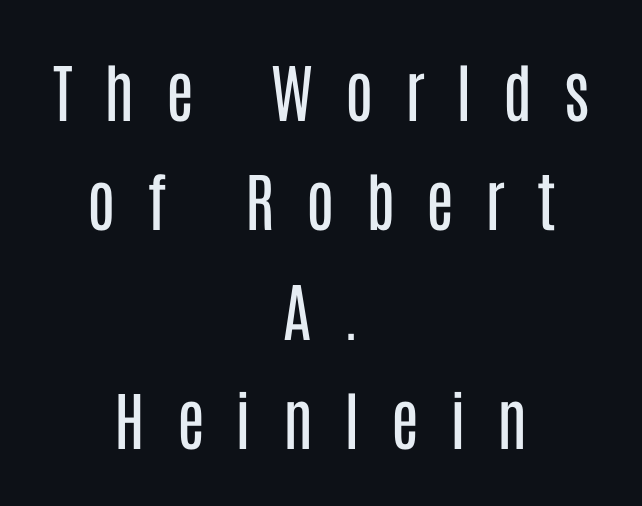
{"serif": "no", "italic": "no", "bold": "no", "weight": "regular", "width": "condensed", "stroke_contrast": "low", "x_height": "large", "monospaced": "no", "underline": "no", "align": "center", "line_spacing_ratio": 1.71, "letter_spacing": "wide", "letter_spacing_em": 0.49, "glyph_px": 64}
